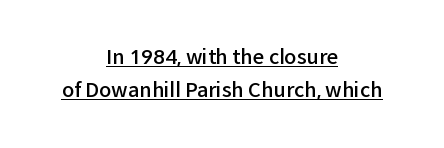
Q: Is the text bold? A: Semi-bold.
Q: Is the text italic (slanted)? A: No, it is upright.
Q: Is the text underlined? A: Yes.
Q: How is the paragraph aligned? A: Centered.
Q: Is the spacing between letters normal or unusually wide? A: Normal.
Q: Is the spacing between lines tight, normal or loose? A: Normal.
